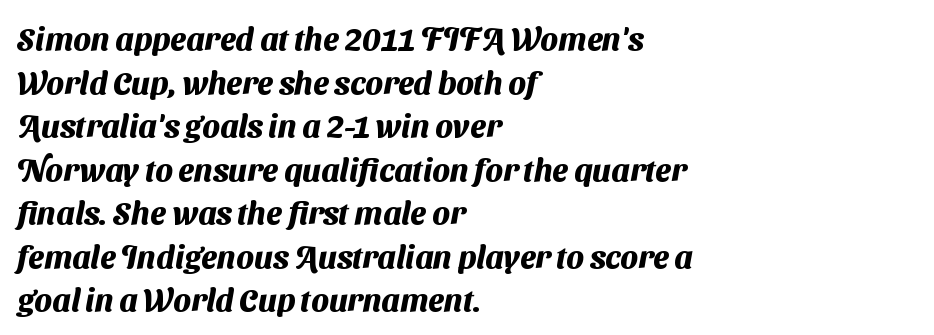
All the whitespace from short lines collects on the right. A typesetter would call this leading conventional body-copy spacing. Characters follow at the spacing the type designer built in. You could not count columns in this text — the font is proportionally spaced. In terms of letterform style, serifs are entirely absent.
